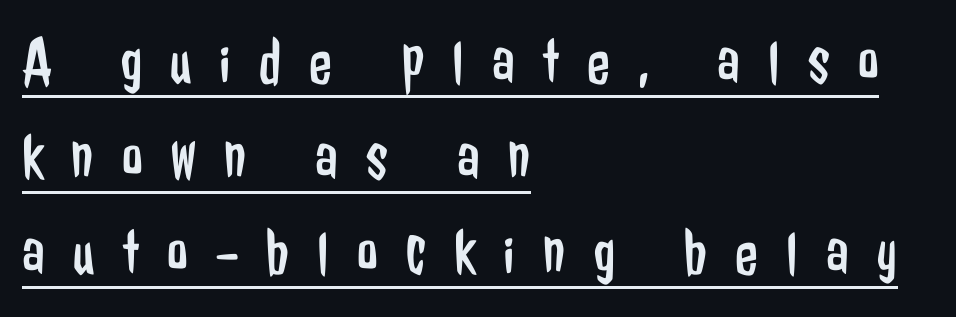
The image shows 66 px regular-weight, condensed sans-serif type, upright; set left-aligned, normal line spacing (1.45x), unusually wide letter spacing (+0.43 em), underlined; low stroke contrast and a medium x-height.
